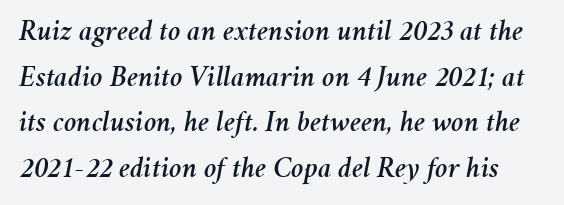
Q: Is the text italic (slanted)? A: Yes, it leans right by about 11 degrees.
Q: Is the text underlined? A: No.
Q: Is the spacing between letters normal or unusually wide? A: Normal.
Q: Is the spacing between lines tight, normal or loose? A: Normal.
Q: Width (condensed, normal, or wide)? A: Normal.
Q: Stroke contrast? A: Medium.
Q: x-height? A: Medium.
Q: Monospaced? A: No.
